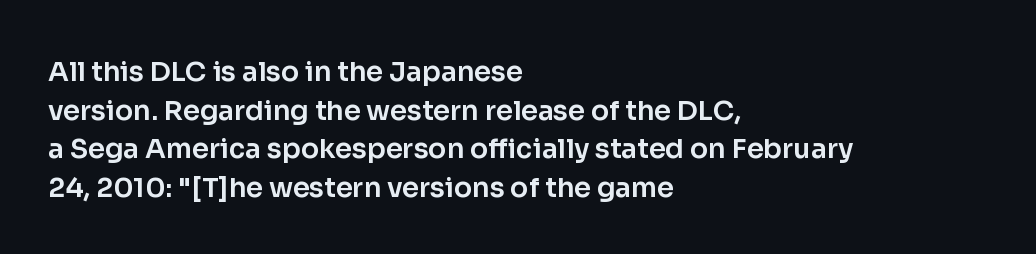
The image shows 27 px text type, upright; set left-aligned, normal line spacing (1.43x), normal letter spacing, not underlined.
